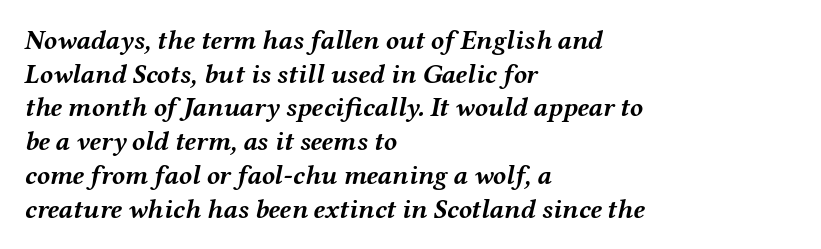
{"italic": "yes", "lean": "right", "slant_degrees": 12, "bold": "yes", "underline": "no", "align": "left", "line_spacing": "normal", "line_spacing_ratio": 1.25, "letter_spacing": "normal", "letter_spacing_em": 0.0, "glyph_px": 27}
